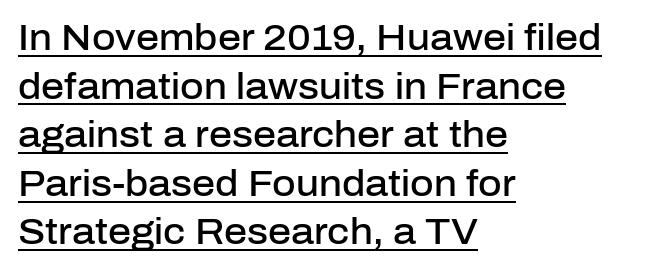
The letters advance in unequal steps, a hallmark of proportional type. Which margin do the lines hug? The left one — the right edge is uneven. Students, note that the glyphs here touch the page at normal intervals. Tall strokes in this sample are plumb rather than angled. Grotesque or geometric, the face here clearly has no serifs. Underline: present.
